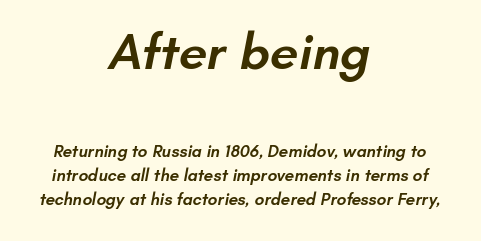
The image shows 51 px semibold sans-serif type; set centered, normal line spacing (1.43x), normal letter spacing, not underlined; the first (top) block is 3.0x larger; low stroke contrast and a small x-height.
